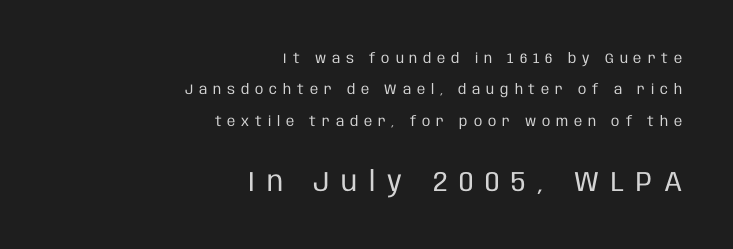
{"serif": "no", "italic": "no", "bold": "no", "weight": "regular", "width": "condensed", "stroke_contrast": "low", "x_height": "large", "monospaced": "no", "underline": "no", "align": "right", "line_spacing": "loose", "line_spacing_ratio": 2.25, "letter_spacing": "wide", "letter_spacing_em": 0.42, "larger_block": "second", "size_ratio": 2.0, "glyph_px": 28}
